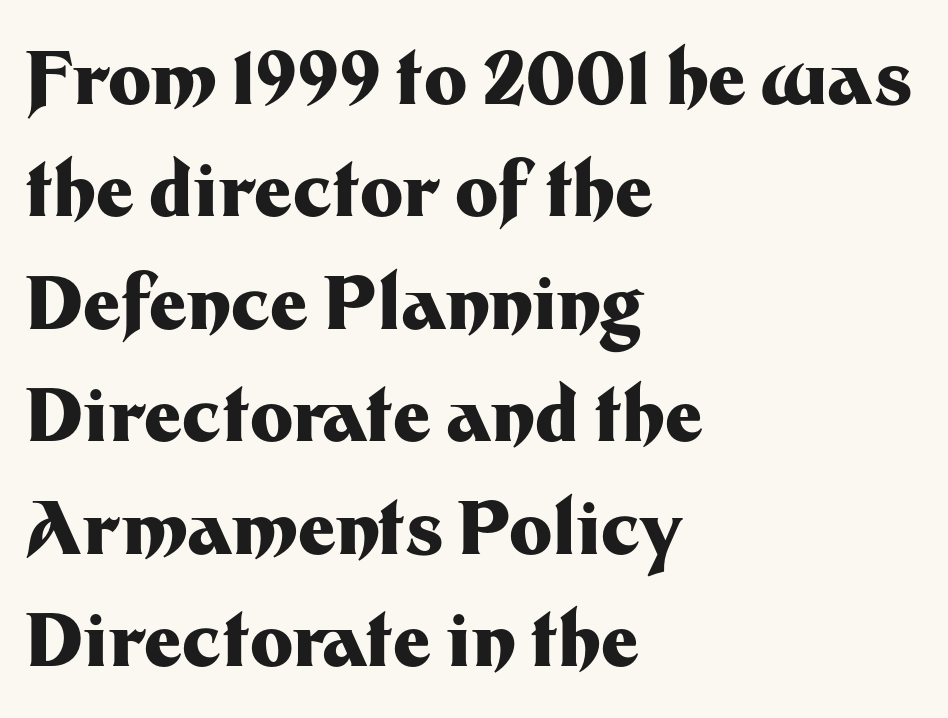
The face used here is proportionally spaced, like ordinary book or web type. Strong, thick strokes mark this as bold type. Successive baselines arrive at the customary interval. The space directly below the letters is spotless.
